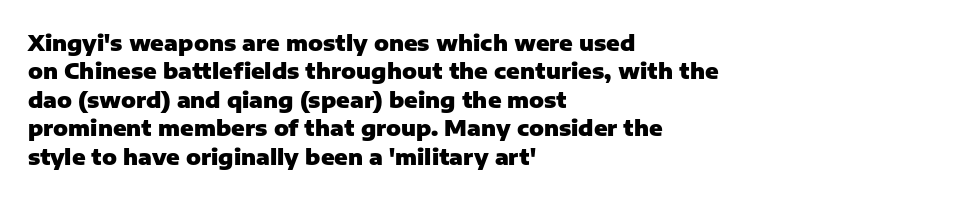
Q: Is the text bold? A: Yes.
Q: Is the text italic (slanted)? A: No, it is upright.
Q: Is the text underlined? A: No.
Q: How is the paragraph aligned? A: Left-aligned.
Q: Is the spacing between letters normal or unusually wide? A: Normal.
Q: Is the spacing between lines tight, normal or loose? A: Normal.
